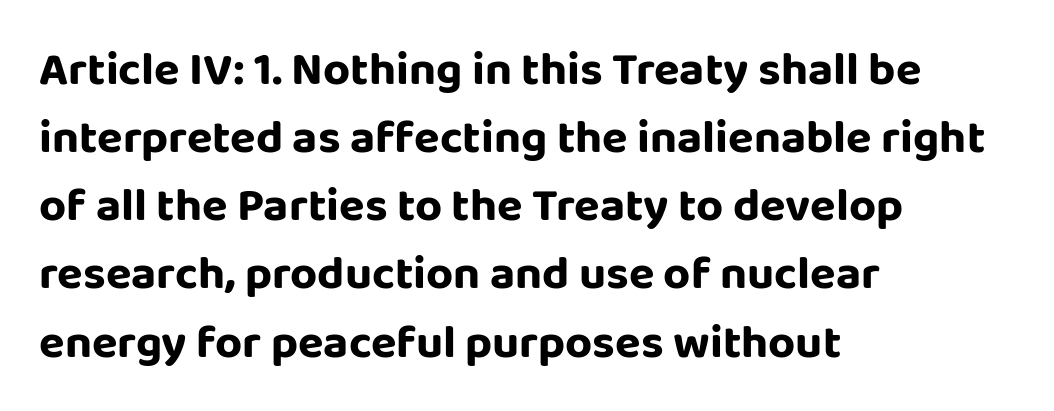
The image shows 47 px sans-serif type, upright; set left-aligned, normal line spacing (1.45x), normal letter spacing, not underlined; low stroke contrast and a large x-height.
